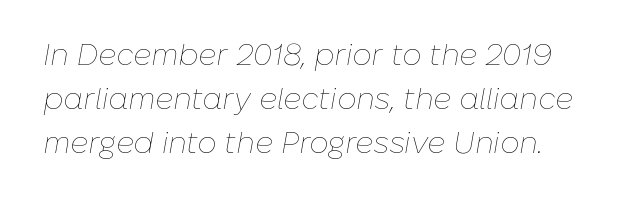
This sample uses plain, unmodified letter spacing. Weight: in the light-to-regular range. There's an unmistakable incline to the writing here. No word sits above an underline. Notice how descenders clear the ascenders below comfortably — that's standard leading. The rendering uses natural spacing where letterforms have individual widths.
